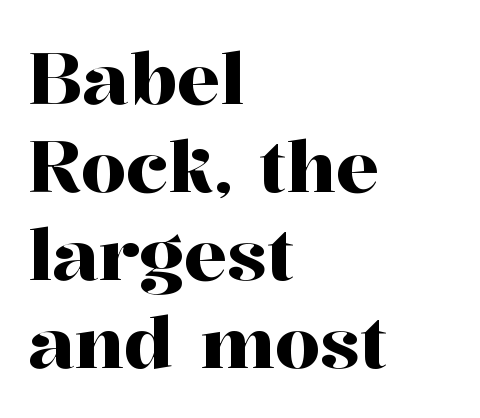
Q: Is the text italic (slanted)? A: No, it is upright.
Q: Is the typeface a serif or a sans-serif typeface? A: Serif.
Q: Is the text underlined? A: No.
Q: How is the paragraph aligned? A: Left-aligned.
Q: Is the spacing between letters normal or unusually wide? A: Normal.
Q: Width (condensed, normal, or wide)? A: Normal.
Q: Stroke contrast? A: High.
Q: x-height? A: Medium.
Q: Monospaced? A: No.
